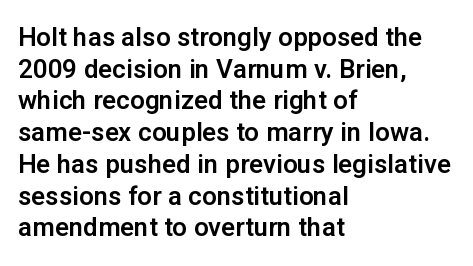
The image shows 26 px text type, upright; set left-aligned, line spacing 1.22x, normal letter spacing, not underlined.
